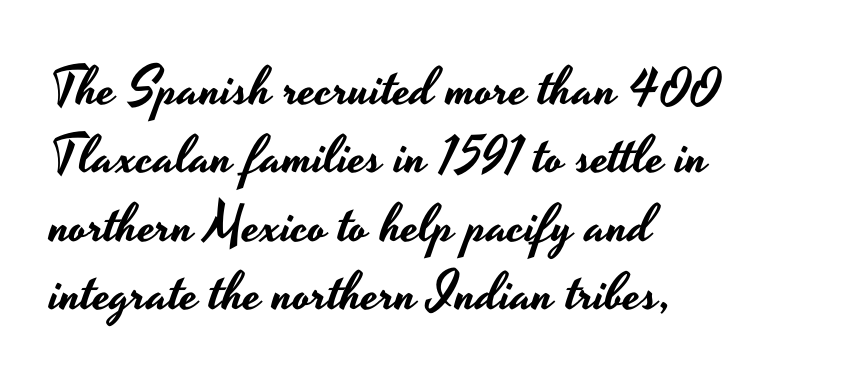
Q: Is the text italic (slanted)? A: Yes.
Q: Is the typeface a serif or a sans-serif typeface? A: Sans-serif.
Q: Is the text underlined? A: No.
Q: How is the paragraph aligned? A: Left-aligned.
Q: Is the spacing between letters normal or unusually wide? A: Normal.
Q: Is the spacing between lines tight, normal or loose? A: Normal.
Q: Width (condensed, normal, or wide)? A: Wide.
Q: Stroke contrast? A: Low.
Q: x-height? A: Small.
Q: Monospaced? A: No.
